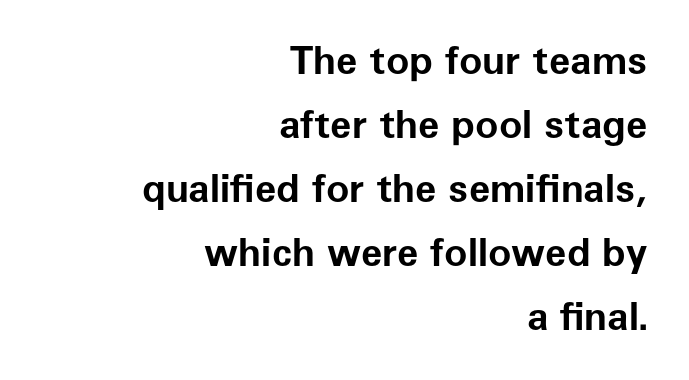
{"serif": "no", "italic": "no", "bold": "yes", "weight": "bold", "width": "normal", "stroke_contrast": "low", "x_height": "medium", "monospaced": "no", "underline": "no", "align": "right", "line_spacing": "normal", "line_spacing_ratio": 1.64, "letter_spacing": "normal", "letter_spacing_em": 0.0, "glyph_px": 39}
